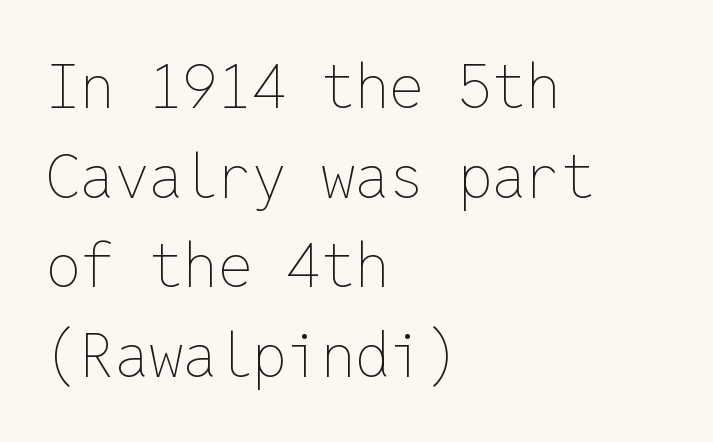
Q: Is the text bold? A: No.
Q: Is the text italic (slanted)? A: No, it is upright.
Q: Is the text underlined? A: No.
Q: How is the paragraph aligned? A: Left-aligned.
Q: Is the spacing between letters normal or unusually wide? A: Normal.
Q: Is the spacing between lines tight, normal or loose? A: Normal.
Q: Width (condensed, normal, or wide)? A: Normal.
Q: Stroke contrast? A: Low.
Q: x-height? A: Medium.
Q: Monospaced? A: Yes.
